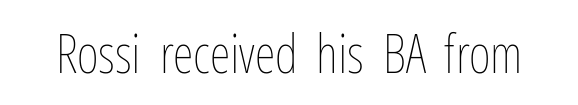
Q: Is the text bold? A: No.
Q: Is the text italic (slanted)? A: No, it is upright.
Q: Is the text underlined? A: No.
Q: Is the spacing between letters normal or unusually wide? A: Normal.
Q: Width (condensed, normal, or wide)? A: Condensed.
Q: Stroke contrast? A: Low.
Q: x-height? A: Medium.
Q: Monospaced? A: No.
